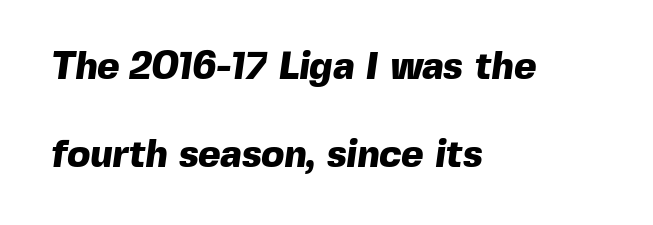
These lines carry a lot of weight — the face is fully bold. Do the characters align in a grid? No, the font is proportional. Line starts are locked; line ends wander. This block would shrink considerably if given ordinary leading; it's expanded now.
